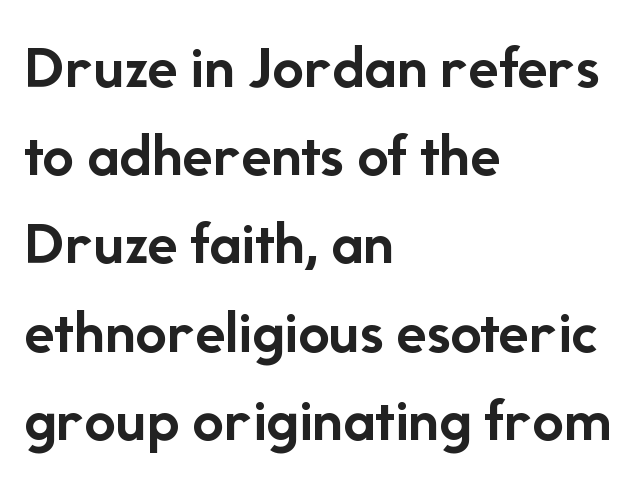
{"serif": "no", "italic": "no", "bold": "yes", "weight": "semibold", "width": "normal", "stroke_contrast": "low", "x_height": "medium", "monospaced": "no", "underline": "no", "align": "left", "line_spacing": "normal", "line_spacing_ratio": 1.4, "letter_spacing": "normal", "letter_spacing_em": 0.0, "glyph_px": 63}
